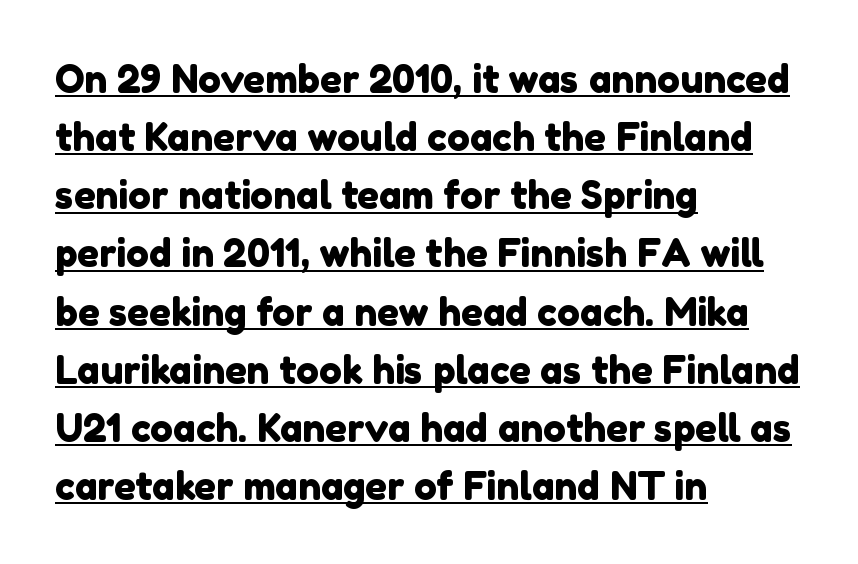
The image shows 38 px sans-serif type; set left-aligned, normal line spacing (1.53x), normal letter spacing, underlined; a medium x-height.
